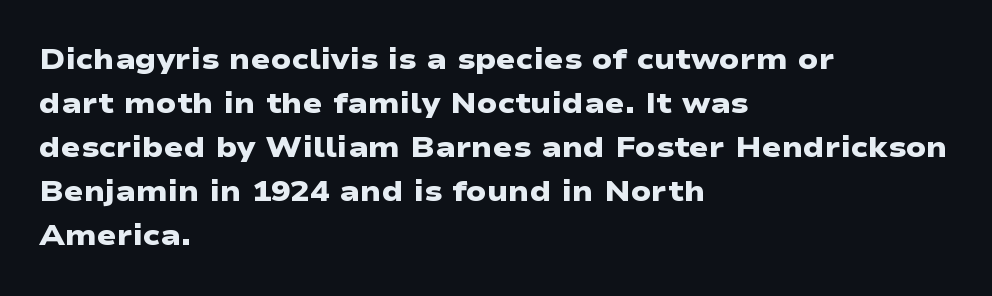
Q: Is the text bold? A: Yes.
Q: Is the typeface a serif or a sans-serif typeface? A: Sans-serif.
Q: Is the text underlined? A: No.
Q: How is the paragraph aligned? A: Left-aligned.
Q: Is the spacing between letters normal or unusually wide? A: Normal.
Q: Is the spacing between lines tight, normal or loose? A: Normal.
Q: Width (condensed, normal, or wide)? A: Wide.
Q: Stroke contrast? A: Low.
Q: x-height? A: Medium.
Q: Monospaced? A: No.
